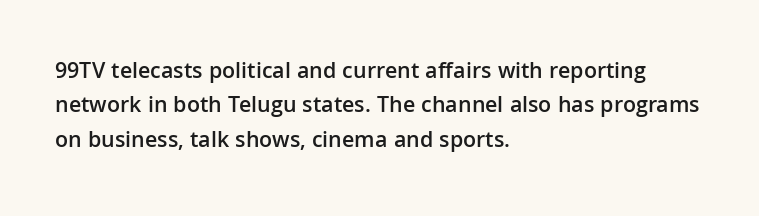
The image shows 23 px text type, upright; set left-aligned, normal line spacing (1.5x), normal letter spacing, not underlined.
